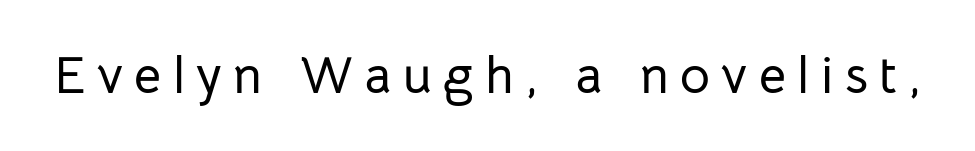
Q: Is the text italic (slanted)? A: No, it is upright.
Q: Is the typeface a serif or a sans-serif typeface? A: Sans-serif.
Q: Is the text underlined? A: No.
Q: Is the spacing between letters normal or unusually wide? A: Unusually wide.
Q: Width (condensed, normal, or wide)? A: Normal.
Q: Stroke contrast? A: Low.
Q: x-height? A: Medium.
Q: Monospaced? A: No.
